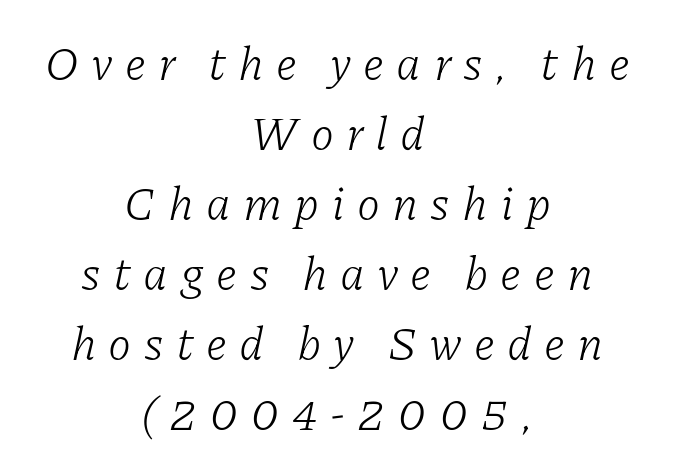
Unmarked baselines from the first word to the last. Each line is balanced around a shared central axis. Note the varied advance widths — an 'i' is clearly narrower than an 'm'. The lettering tilts uniformly, giving the passage an italic look. Observe the serifs anchoring each vertical stroke in this sample. Leading matches the norm, producing a regular column.
